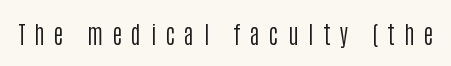
{"italic": "no", "bold": "no", "underline": "no", "letter_spacing": "wide", "letter_spacing_em": 0.39, "glyph_px": 24}
